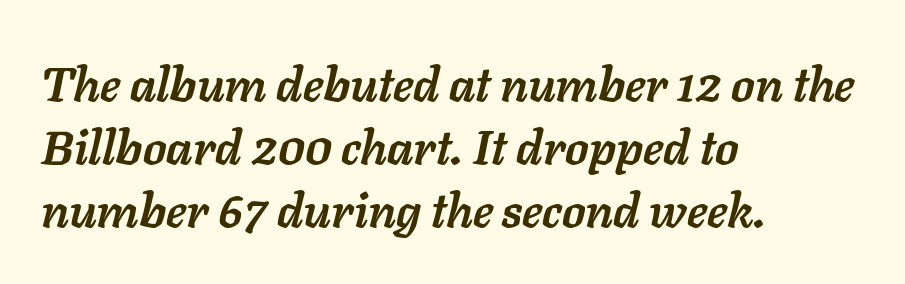
The image shows 48 px semibold type, italic (leaning right); set left-aligned, normal line spacing (1.31x), normal letter spacing, not underlined; low stroke contrast and a medium x-height.
